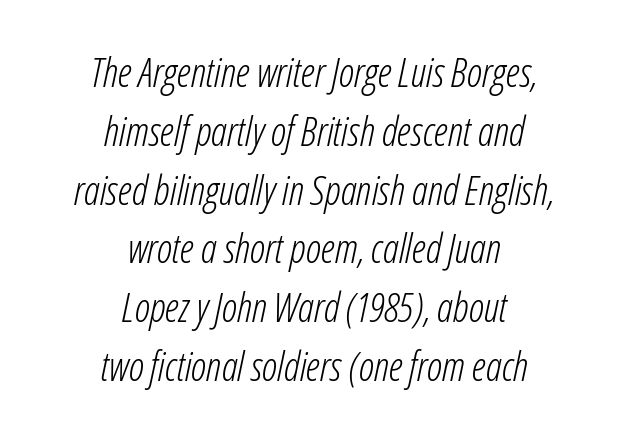
The image shows 40 px light, condensed type, italic (leaning right); set centered, normal line spacing (1.47x), normal letter spacing, not underlined; low stroke contrast and a medium x-height.
